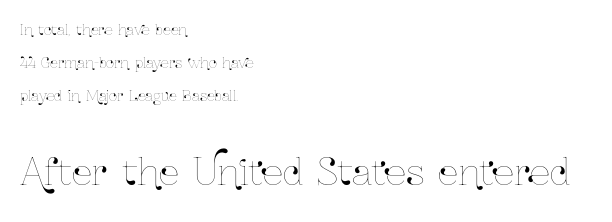
Every stem runs plumb, perpendicular to the baseline. Size contrast runs from small at the top to large at the bottom. The text block is weighted toward the left margin, trailing off unevenly rightward. Honestly, the rows look like they've been pulled way apart. Type without underlining.
